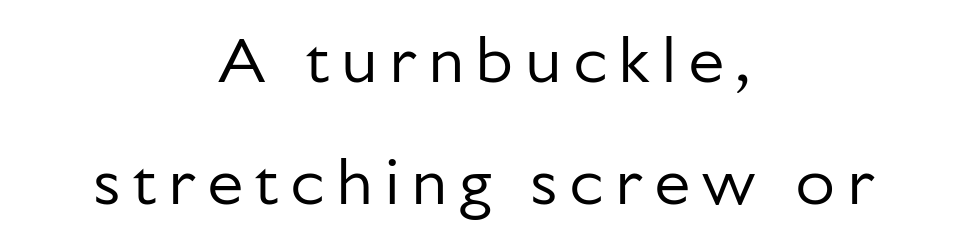
The image shows 65 px regular-weight sans-serif type, upright; set centered, line spacing 1.87x, not underlined; low stroke contrast and a medium x-height.
